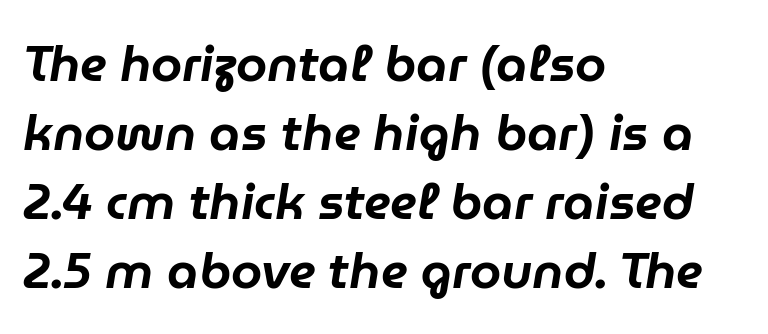
{"italic": "yes", "lean": "right", "slant_degrees": 9, "width": "normal", "stroke_contrast": "low", "x_height": "medium", "monospaced": "no", "underline": "no", "align": "left", "line_spacing": "normal", "line_spacing_ratio": 1.38, "letter_spacing": "normal", "letter_spacing_em": 0.0, "glyph_px": 50}
